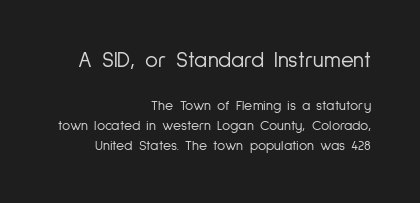
Q: Is the text bold? A: No.
Q: Is the text italic (slanted)? A: No, it is upright.
Q: Is the text underlined? A: No.
Q: How is the paragraph aligned? A: Right-aligned.
Q: Is the spacing between letters normal or unusually wide? A: Normal.
Q: Is the spacing between lines tight, normal or loose? A: Normal.
Q: Which block of text is set in a larger size, the first (top) or the second (bottom)? A: The first (top) one.
